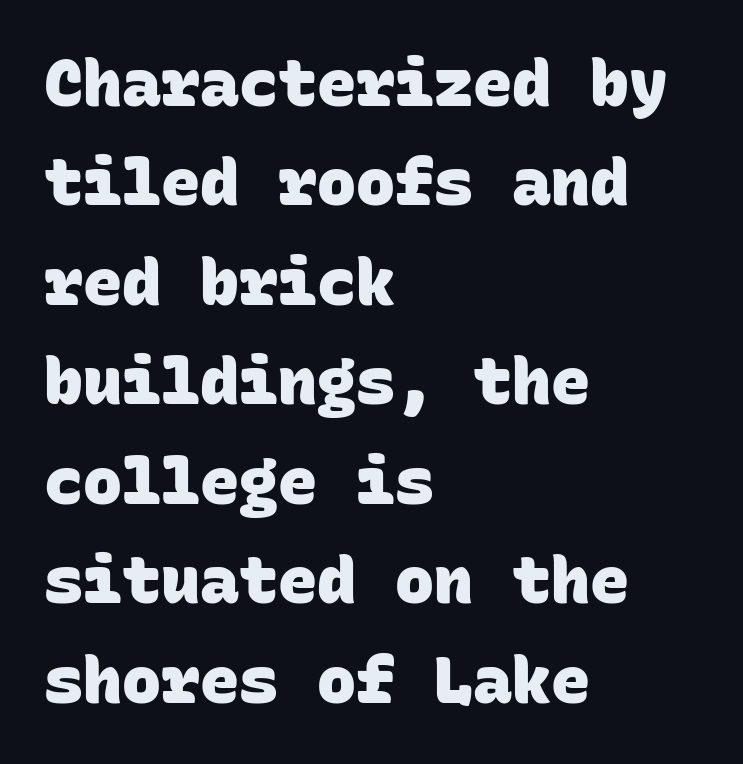
Q: Is the text bold? A: Yes.
Q: Is the typeface a serif or a sans-serif typeface? A: Sans-serif.
Q: Is the text underlined? A: No.
Q: How is the paragraph aligned? A: Left-aligned.
Q: Is the spacing between letters normal or unusually wide? A: Normal.
Q: Is the spacing between lines tight, normal or loose? A: Normal.
Q: Width (condensed, normal, or wide)? A: Normal.
Q: Stroke contrast? A: Low.
Q: x-height? A: Large.
Q: Monospaced? A: Yes.
